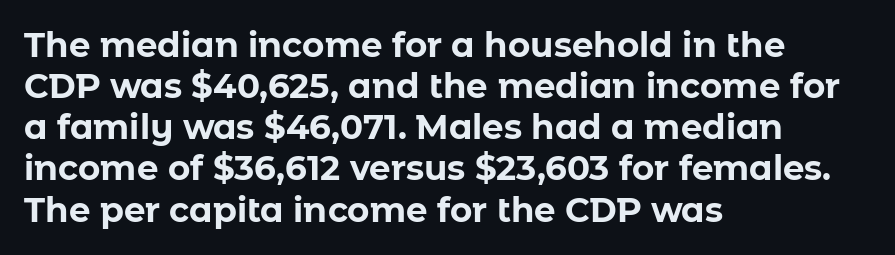
The lines in this sample share a left origin and differ only in where they stop. Stroke thickness is high; the sample reads as a true bold. The space beneath each line is pristine and unruled. A typesetter would call this proportional, since set widths differ per character. The type sits square on the baseline with zero lean.
